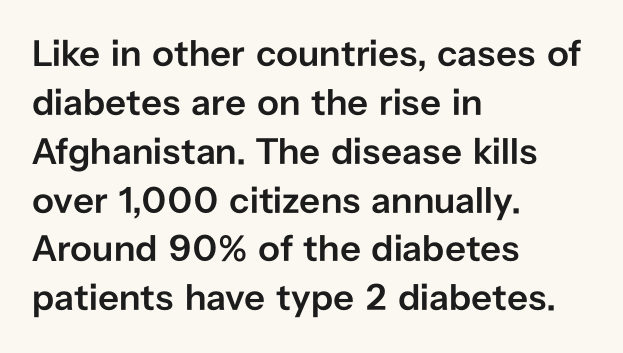
The image shows 37 px semibold sans-serif type, upright; set left-aligned, normal line spacing (1.32x), normal letter spacing, not underlined; low stroke contrast and a medium x-height.
